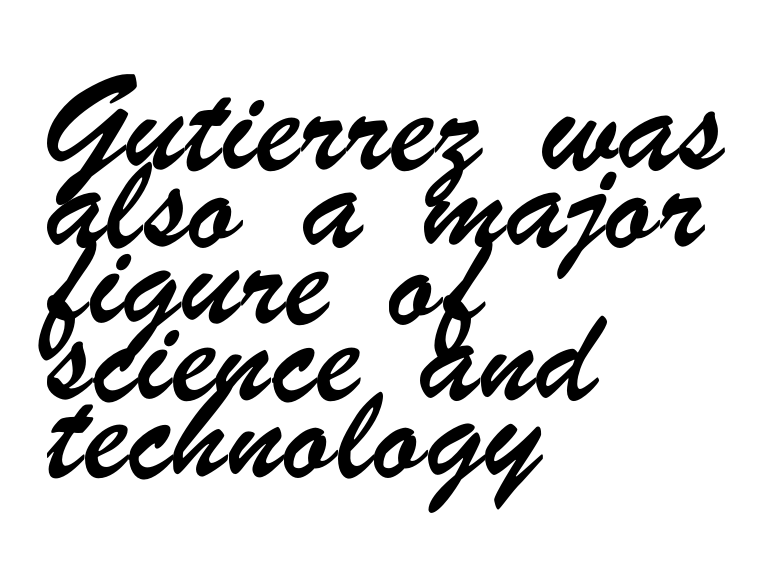
Evenly set lines give the paragraph a standard silhouette. The rendering anchors every line to the left-hand side. In terms of letterform style, serifs are entirely absent. Default kerning and tracking; the words read as compact shapes.
